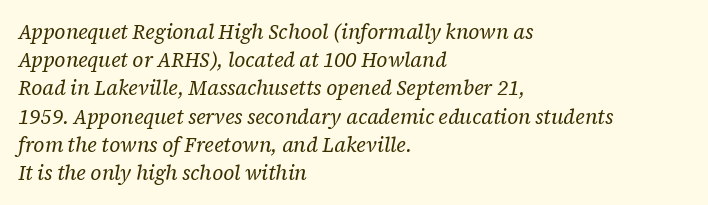
{"italic": "yes", "lean": "right", "slant_degrees": 12, "bold": "no", "underline": "no", "align": "left", "line_spacing": "normal", "line_spacing_ratio": 1.41, "letter_spacing": "normal", "letter_spacing_em": 0.0, "glyph_px": 20}
